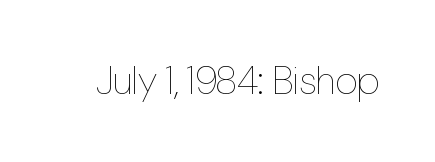
{"italic": "no", "bold": "no", "weight": "thin", "width": "condensed", "stroke_contrast": "low", "x_height": "medium", "monospaced": "no", "underline": "no", "letter_spacing": "normal", "letter_spacing_em": 0.0, "glyph_px": 39}
